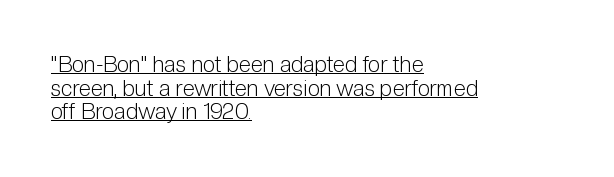
The image shows 22 px text type, upright; set left-aligned, tight line spacing (1.07x), normal letter spacing, underlined.
